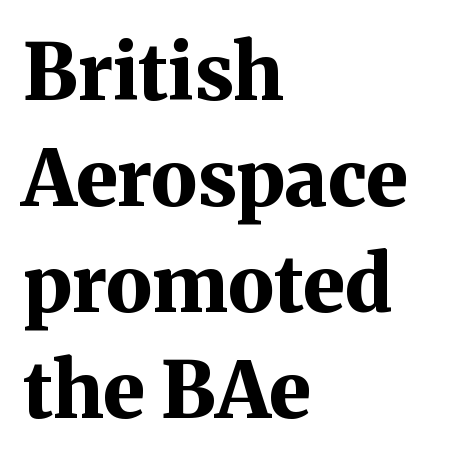
The specimen omits any rule beneath the text block's lines. The leading is moderate, giving the passage an even texture. Short note: letters normally spaced. Line starts are locked; line ends wander.
